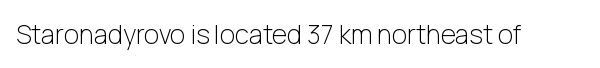
{"italic": "no", "bold": "no", "underline": "no", "letter_spacing": "normal", "letter_spacing_em": 0.0, "glyph_px": 26}
